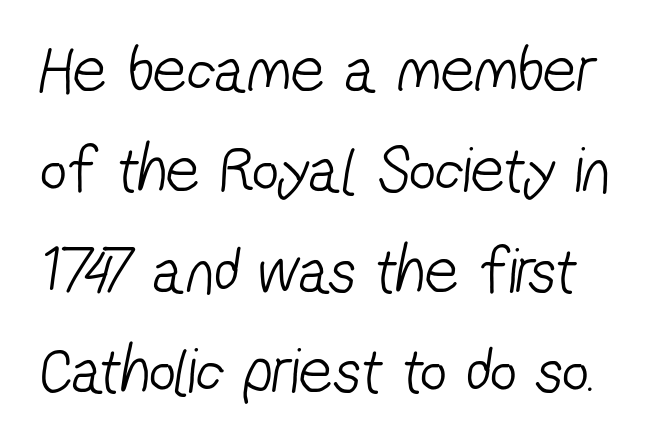
{"serif": "no", "bold": "no", "weight": "light", "width": "condensed", "stroke_contrast": "low", "x_height": "medium", "monospaced": "no", "underline": "no", "line_spacing": "normal", "line_spacing_ratio": 1.52, "letter_spacing": "normal", "letter_spacing_em": 0.0, "glyph_px": 66}
